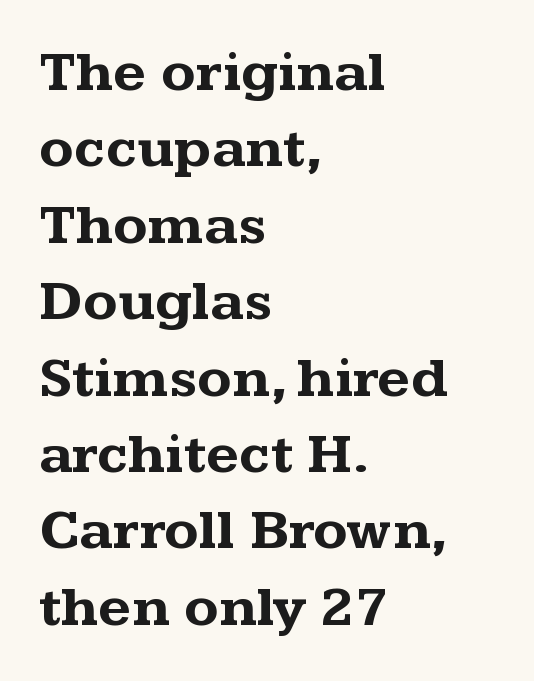
{"serif": "yes", "italic": "no", "bold": "yes", "weight": "bold", "width": "wide", "stroke_contrast": "medium", "x_height": "medium", "monospaced": "no", "underline": "no", "align": "left", "line_spacing": "normal", "line_spacing_ratio": 1.34, "letter_spacing": "normal", "letter_spacing_em": 0.0, "glyph_px": 57}
